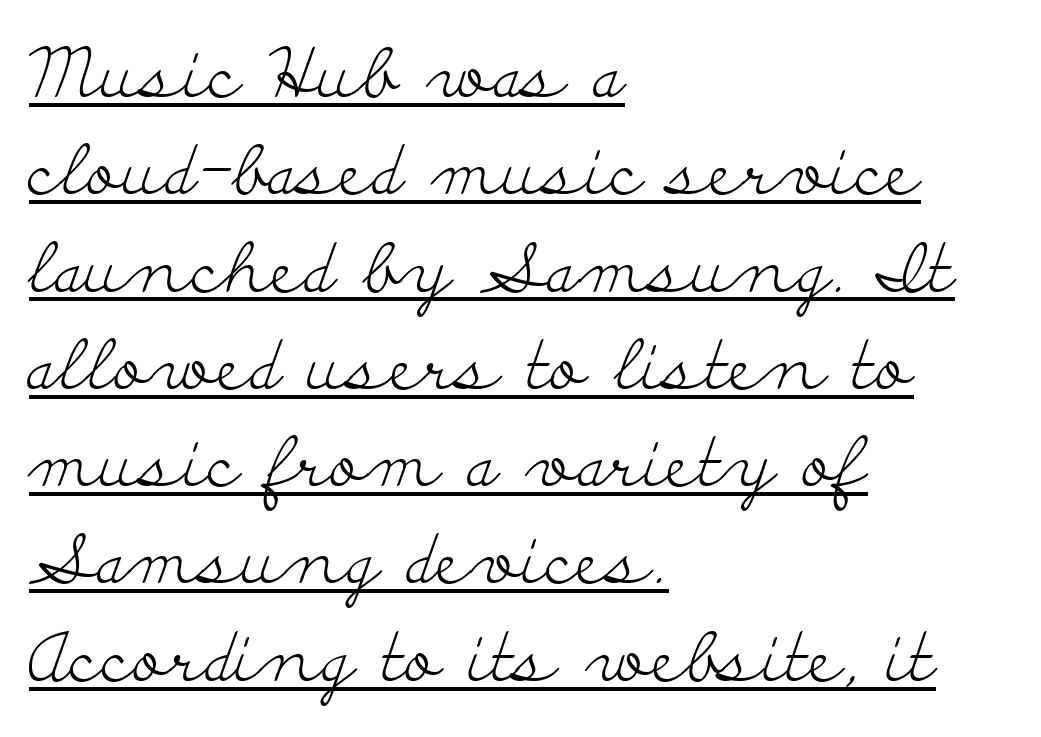
{"serif": "yes", "bold": "no", "weight": "light", "width": "wide", "stroke_contrast": "low", "x_height": "small", "monospaced": "no", "underline": "yes", "align": "left", "line_spacing": "normal", "line_spacing_ratio": 1.41, "letter_spacing": "normal", "letter_spacing_em": 0.0, "glyph_px": 69}
